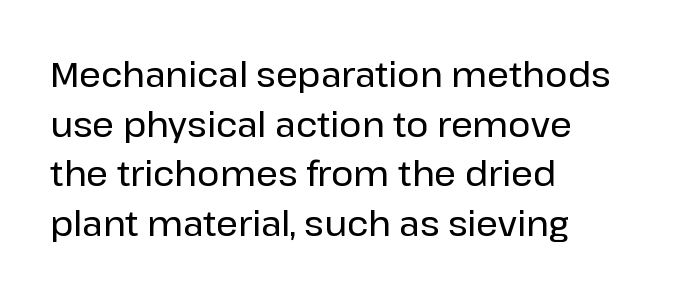
Regular leading. The type sits square on the baseline with zero lean. Check under the words: just untouched page. These lines keep a tight, regular rhythm from letter to letter.
